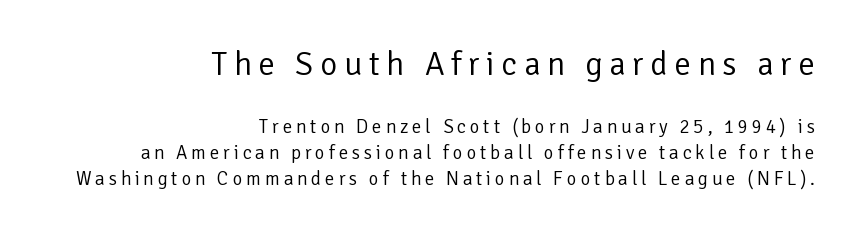
Think standard paragraph weight, or any step lighter than that. Tracking here is generous; glyphs stand well apart from one another. The area under the type is left untouched. The typography opts for an upright posture over an oblique one.
